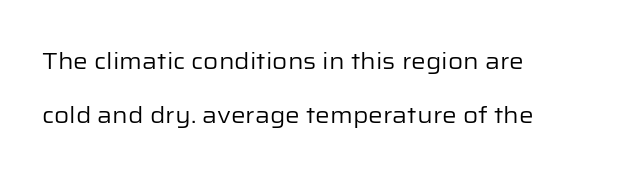
{"italic": "no", "bold": "no", "underline": "no", "align": "left", "line_spacing": "loose", "line_spacing_ratio": 2.33, "letter_spacing": "normal", "letter_spacing_em": 0.0, "glyph_px": 23}
